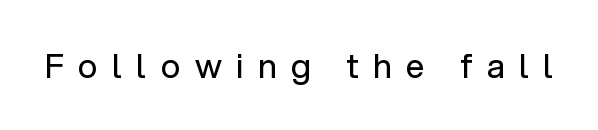
{"serif": "no", "italic": "no", "bold": "no", "weight": "regular", "width": "normal", "stroke_contrast": "low", "x_height": "medium", "monospaced": "no", "underline": "no", "letter_spacing": "wide", "letter_spacing_em": 0.44, "glyph_px": 33}
